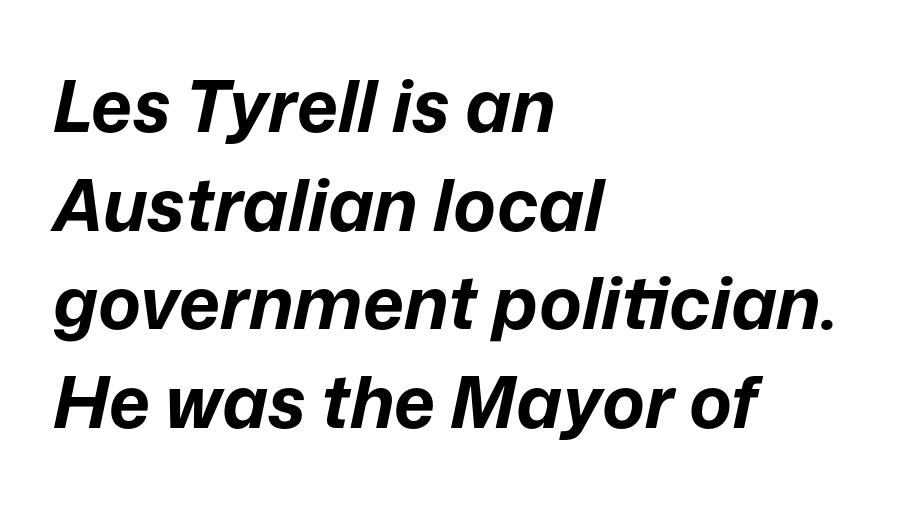
Compared with typical paragraphs, the rows here are spaced about the same. Note the varied advance widths — an 'i' is clearly narrower than an 'm'. There's an unmistakable incline to the writing here. Is the type bold? Yes — the strokes are clearly thick and heavy.
